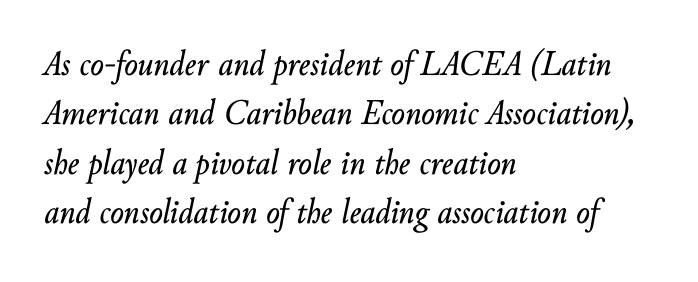
Q: Is the text italic (slanted)? A: Yes, it leans right by about 10 degrees.
Q: Is the text underlined? A: No.
Q: How is the paragraph aligned? A: Left-aligned.
Q: Is the spacing between letters normal or unusually wide? A: Normal.
Q: Is the spacing between lines tight, normal or loose? A: Normal.
Q: Width (condensed, normal, or wide)? A: Normal.
Q: Stroke contrast? A: Low.
Q: x-height? A: Small.
Q: Monospaced? A: No.
